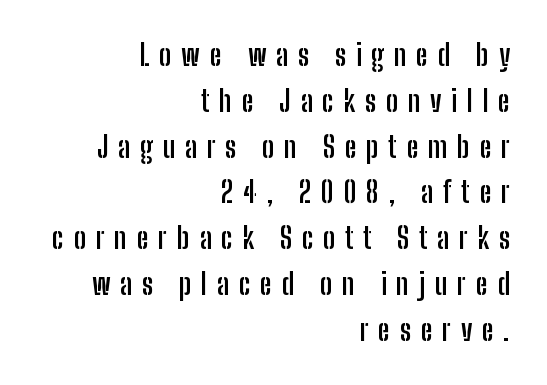
{"serif": "no", "italic": "no", "bold": "yes", "weight": "semibold", "width": "condensed", "stroke_contrast": "low", "x_height": "medium", "monospaced": "no", "underline": "no", "align": "right", "line_spacing": "normal", "line_spacing_ratio": 1.58, "letter_spacing": "wide", "letter_spacing_em": 0.34, "glyph_px": 29}
